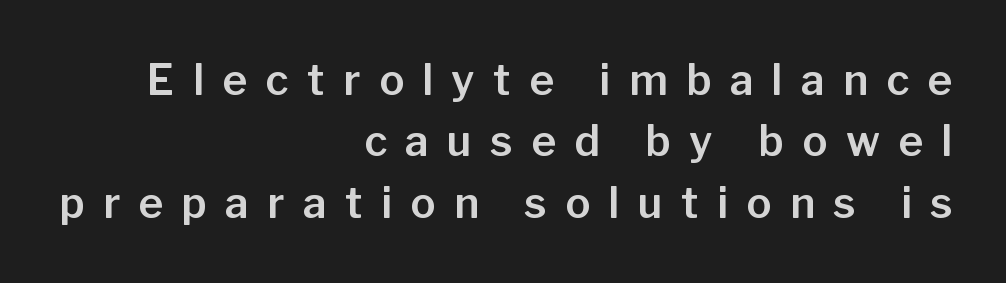
Q: Is the text italic (slanted)? A: No, it is upright.
Q: Is the typeface a serif or a sans-serif typeface? A: Sans-serif.
Q: Is the text underlined? A: No.
Q: How is the paragraph aligned? A: Right-aligned.
Q: Is the spacing between letters normal or unusually wide? A: Unusually wide.
Q: Is the spacing between lines tight, normal or loose? A: Normal.
Q: Width (condensed, normal, or wide)? A: Normal.
Q: Stroke contrast? A: Low.
Q: x-height? A: Medium.
Q: Monospaced? A: No.
